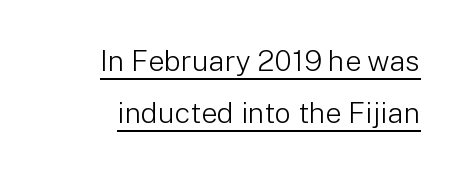
The image shows 29 px light sans-serif type, upright; set right-aligned, line spacing 1.79x, normal letter spacing, underlined; low stroke contrast and a medium x-height.
